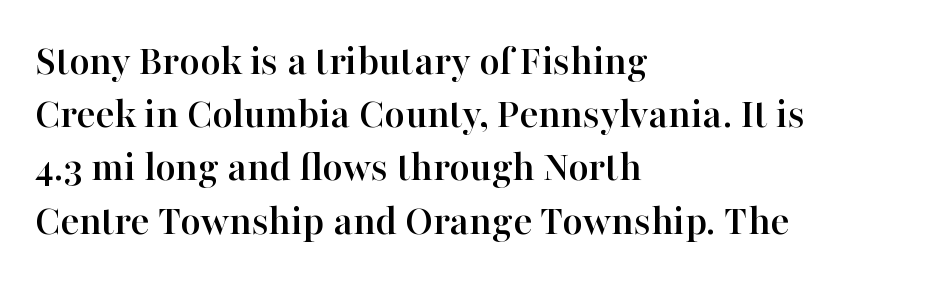
The text was rendered using a seriffed face with decorative stroke endings. Lines of text with bare space underneath. Here the designer chose a conventional face with non-uniform glyph widths. Notice how the stems are strictly vertical — no italics here. Caption: standard tracking, unaltered. The compositor pushed each line to the left boundary.
